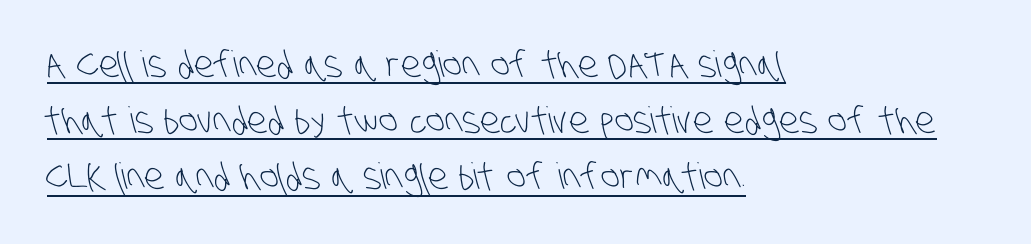
The image shows 36 px light, condensed sans-serif type; set left-aligned, normal line spacing (1.56x), normal letter spacing, underlined; low stroke contrast and a large x-height.
